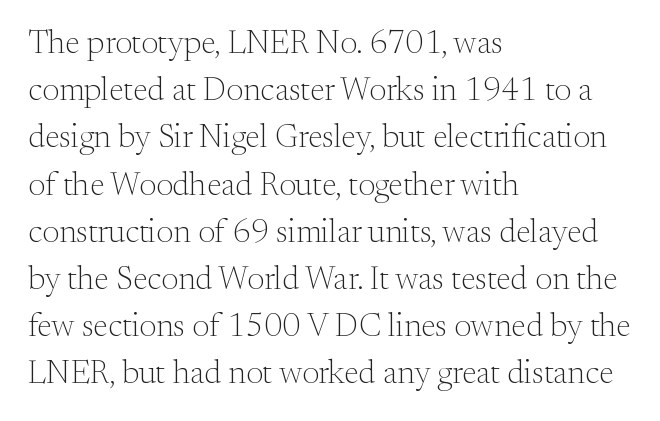
The image shows 33 px light serif type, upright; set left-aligned, normal line spacing (1.43x), normal letter spacing, not underlined; medium stroke contrast and a small x-height.
